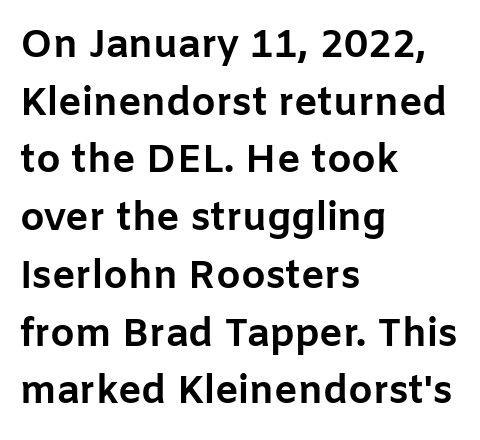
{"serif": "no", "italic": "no", "bold": "yes", "weight": "bold", "width": "normal", "stroke_contrast": "low", "x_height": "medium", "monospaced": "no", "underline": "no", "align": "left", "line_spacing": "normal", "line_spacing_ratio": 1.48, "letter_spacing": "normal", "letter_spacing_em": 0.0, "glyph_px": 39}
